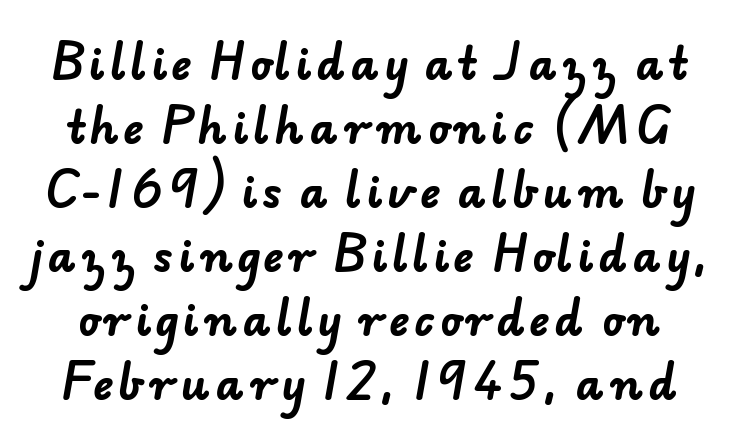
Q: Is the text bold? A: Yes.
Q: Is the typeface a serif or a sans-serif typeface? A: Sans-serif.
Q: Is the text underlined? A: No.
Q: Is the spacing between lines tight, normal or loose? A: Normal.
Q: Width (condensed, normal, or wide)? A: Normal.
Q: Stroke contrast? A: Low.
Q: x-height? A: Small.
Q: Monospaced? A: No.
